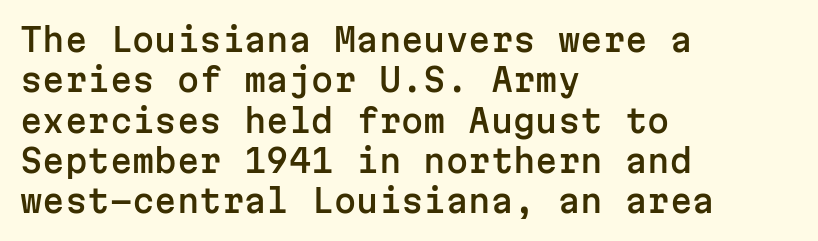
{"serif": "no", "italic": "no", "width": "normal", "stroke_contrast": "low", "x_height": "medium", "monospaced": "yes", "underline": "no", "align": "left", "line_spacing": "normal", "line_spacing_ratio": 1.26, "letter_spacing": "normal", "letter_spacing_em": 0.0, "glyph_px": 32}
